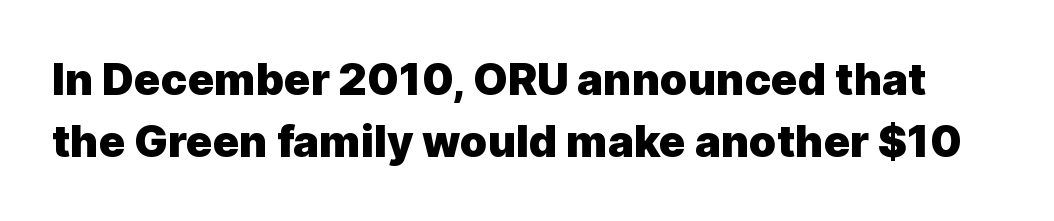
The image shows 44 px heavy sans-serif type, upright; set normal line spacing (1.41x), normal letter spacing, not underlined; a medium x-height.
